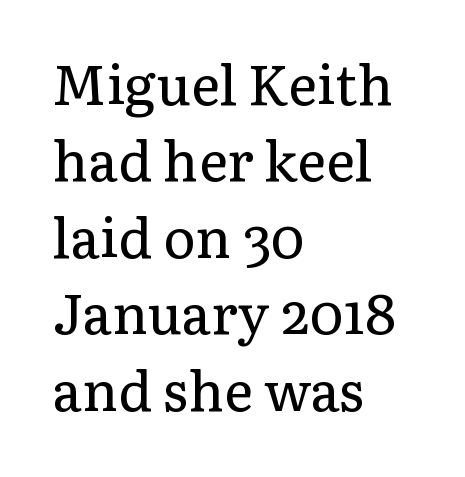
Only glyphs here, with clear space below each row. The gaps between neighbouring characters are ordinary and unremarkable. Proportional: the letters do not fall into vertical columns. Ascenders rise straight up at ninety degrees. One glance says typical: line gaps are just what's usual.
